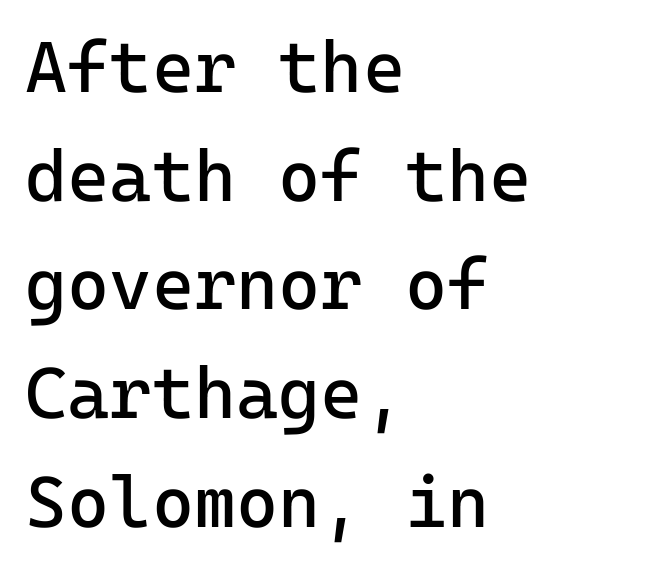
{"serif": "no", "italic": "no", "bold": "no", "weight": "regular", "width": "normal", "stroke_contrast": "low", "x_height": "medium", "monospaced": "yes", "underline": "no", "align": "left", "line_spacing": "normal", "line_spacing_ratio": 1.51, "letter_spacing": "normal", "letter_spacing_em": 0.0, "glyph_px": 72}
